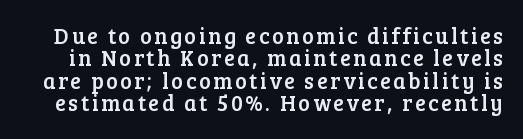
{"italic": "no", "underline": "no", "line_spacing": "tight", "line_spacing_ratio": 1.02, "glyph_px": 22}
